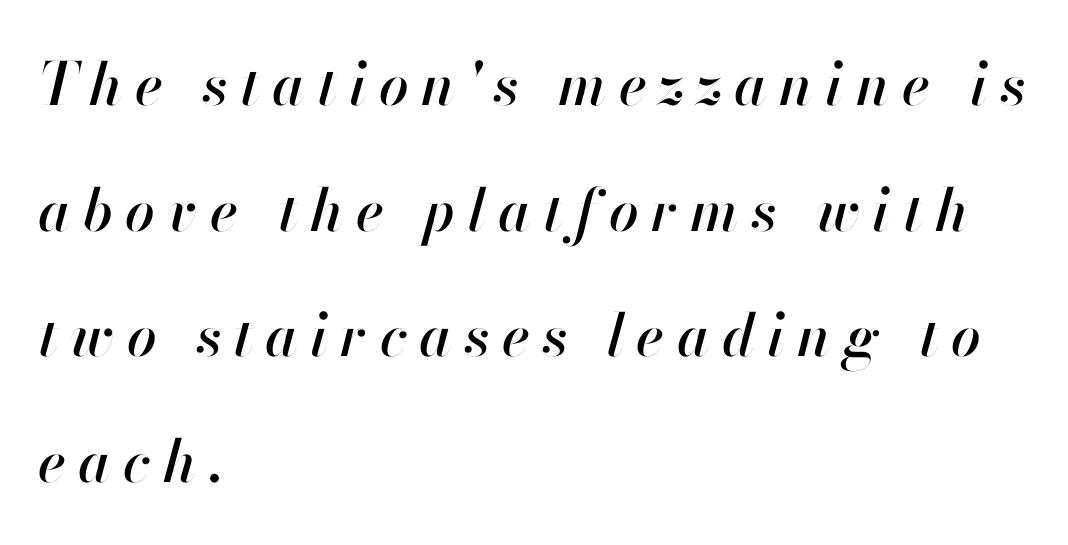
The image shows 59 px text type, italic (leaning right); set left-aligned, loose line spacing (2.13x), unusually wide letter spacing (+0.21 em), not underlined; high stroke contrast and a small x-height.
